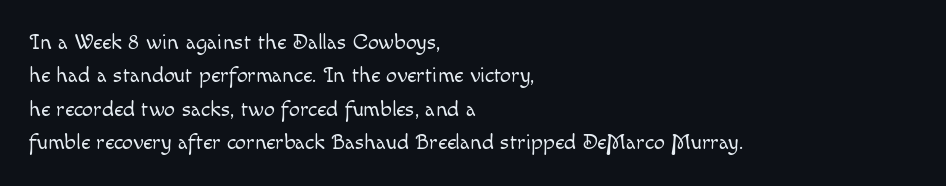
The image shows 22 px text type, upright; set left-aligned, normal line spacing (1.52x), normal letter spacing, not underlined.
